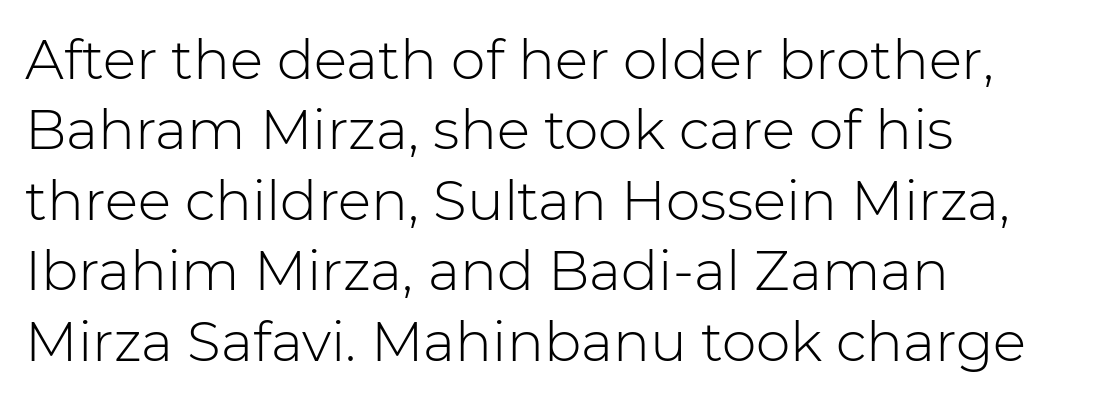
{"serif": "no", "italic": "no", "bold": "no", "weight": "light", "width": "normal", "stroke_contrast": "low", "x_height": "medium", "monospaced": "no", "underline": "no", "align": "left", "line_spacing": "normal", "line_spacing_ratio": 1.28, "letter_spacing": "normal", "letter_spacing_em": 0.0, "glyph_px": 55}
